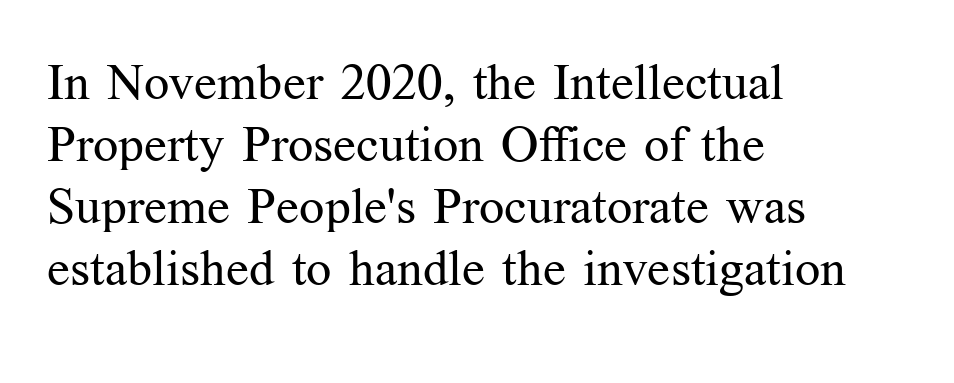
{"serif": "yes", "italic": "no", "bold": "no", "weight": "regular", "width": "normal", "stroke_contrast": "medium", "x_height": "medium", "monospaced": "no", "underline": "no", "align": "left", "line_spacing_ratio": 1.24, "letter_spacing": "normal", "letter_spacing_em": 0.0, "glyph_px": 50}
